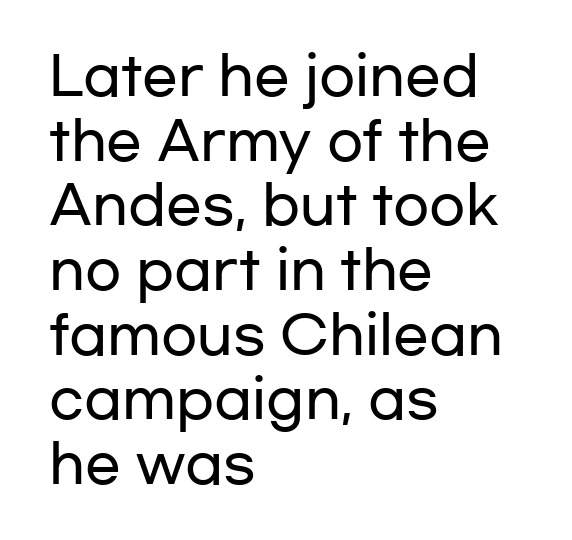
{"serif": "no", "italic": "no", "width": "wide", "stroke_contrast": "low", "x_height": "medium", "monospaced": "no", "underline": "no", "align": "left", "line_spacing_ratio": 1.22, "letter_spacing": "normal", "letter_spacing_em": 0.0, "glyph_px": 53}
